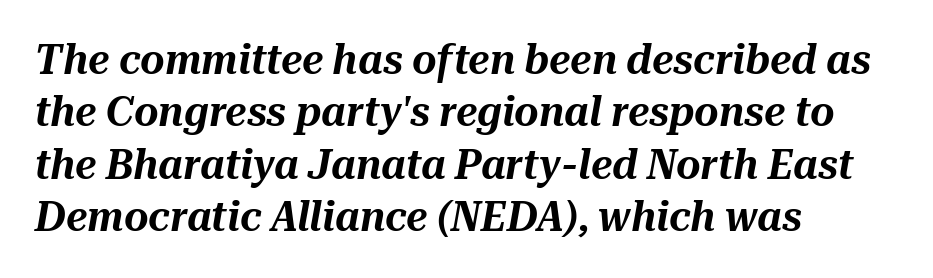
Q: Is the text italic (slanted)? A: Yes, it leans right by about 10 degrees.
Q: Is the text underlined? A: No.
Q: How is the paragraph aligned? A: Left-aligned.
Q: Is the spacing between letters normal or unusually wide? A: Normal.
Q: Is the spacing between lines tight, normal or loose? A: Normal.
Q: Width (condensed, normal, or wide)? A: Normal.
Q: Stroke contrast? A: Medium.
Q: x-height? A: Medium.
Q: Monospaced? A: No.
